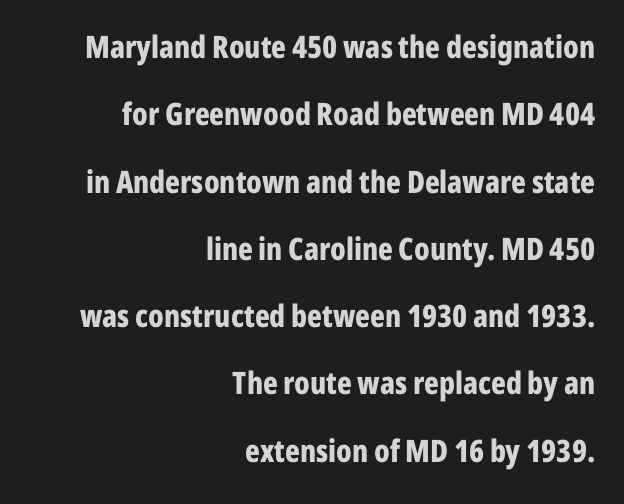
{"serif": "no", "italic": "no", "bold": "yes", "weight": "bold", "width": "condensed", "stroke_contrast": "low", "x_height": "medium", "monospaced": "no", "underline": "no", "align": "right", "line_spacing": "loose", "line_spacing_ratio": 2.17, "letter_spacing": "normal", "letter_spacing_em": 0.0, "glyph_px": 31}
